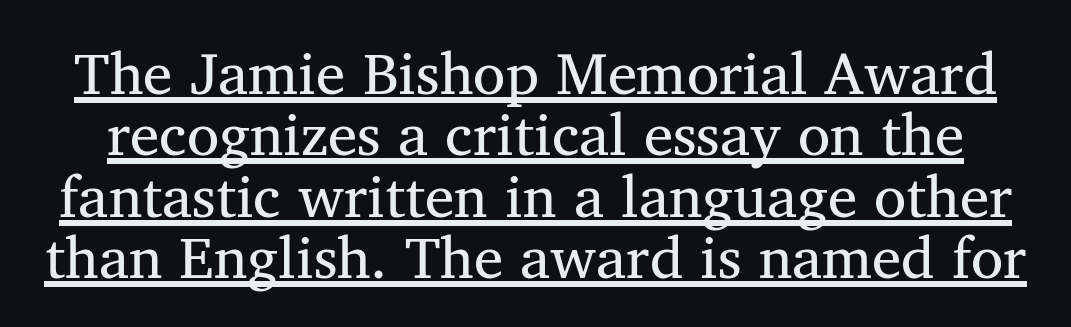
Q: Is the text bold? A: No.
Q: Is the text italic (slanted)? A: No, it is upright.
Q: Is the typeface a serif or a sans-serif typeface? A: Serif.
Q: Is the text underlined? A: Yes.
Q: Is the spacing between letters normal or unusually wide? A: Normal.
Q: Is the spacing between lines tight, normal or loose? A: Tight.
Q: Width (condensed, normal, or wide)? A: Normal.
Q: Stroke contrast? A: Medium.
Q: x-height? A: Medium.
Q: Monospaced? A: No.
